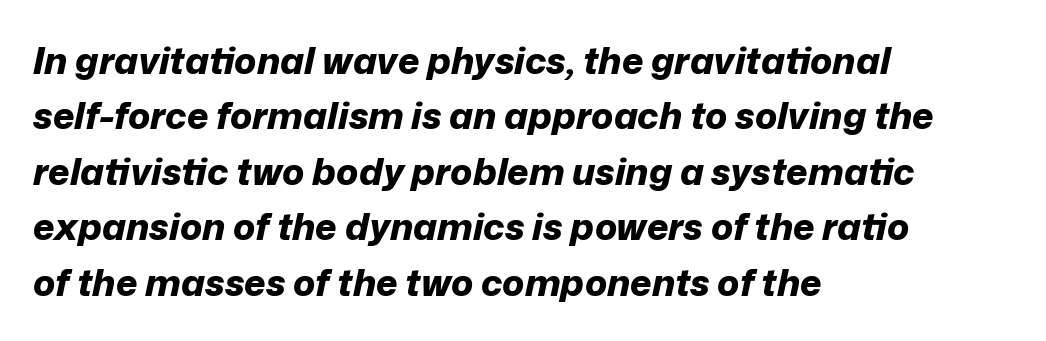
This block has exactly the height ordinary leading produces. Compared with a centered layout, this one pins lines to the left instead. Strokes here are thick enough to call this a true bold. The specimen omits any rule beneath the text block's lines. Varying glyph widths throughout — classic text-font behaviour. Spacing between characters is what you'd get straight out of the box.
